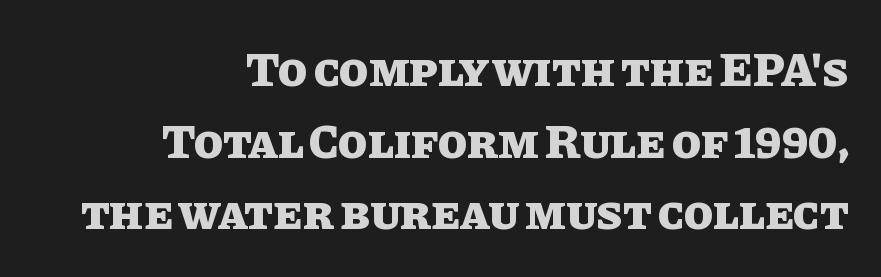
Q: Is the text bold? A: Yes.
Q: Is the text italic (slanted)? A: No, it is upright.
Q: Is the text underlined? A: No.
Q: How is the paragraph aligned? A: Right-aligned.
Q: Is the spacing between letters normal or unusually wide? A: Normal.
Q: Is the spacing between lines tight, normal or loose? A: Normal.
Q: Width (condensed, normal, or wide)? A: Normal.
Q: Stroke contrast? A: Low.
Q: x-height? A: Large.
Q: Monospaced? A: No.
